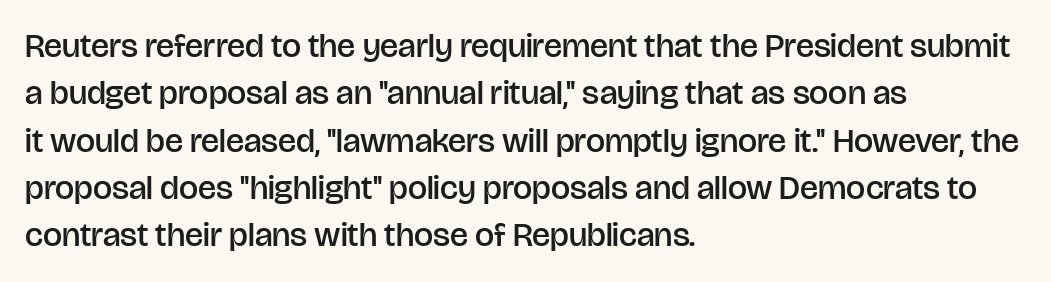
The image shows 34 px semibold sans-serif type, upright; set left-aligned, normal line spacing (1.39x), normal letter spacing, not underlined; low stroke contrast and a large x-height.
